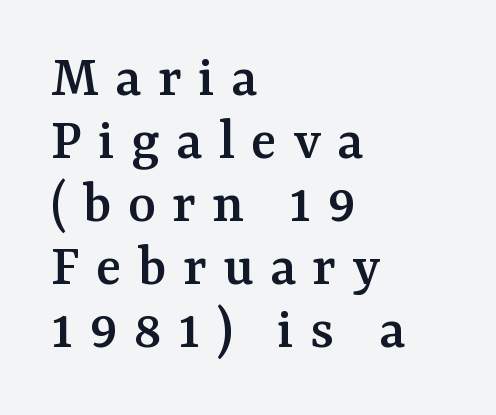
The image shows 60 px serif type, upright; set left-aligned, tight line spacing (1.05x), unusually wide letter spacing (+0.27 em), not underlined; medium stroke contrast and a medium x-height.
